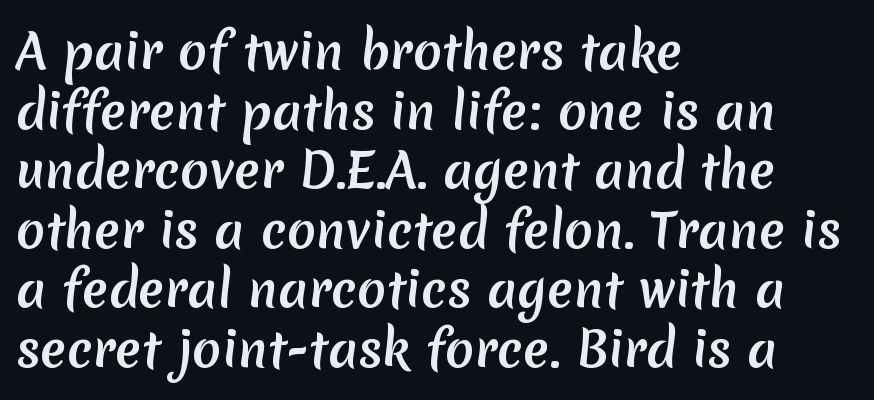
The image shows 48 px sans-serif type; set left-aligned, line spacing 1.24x, normal letter spacing, not underlined; medium stroke contrast and a medium x-height.
